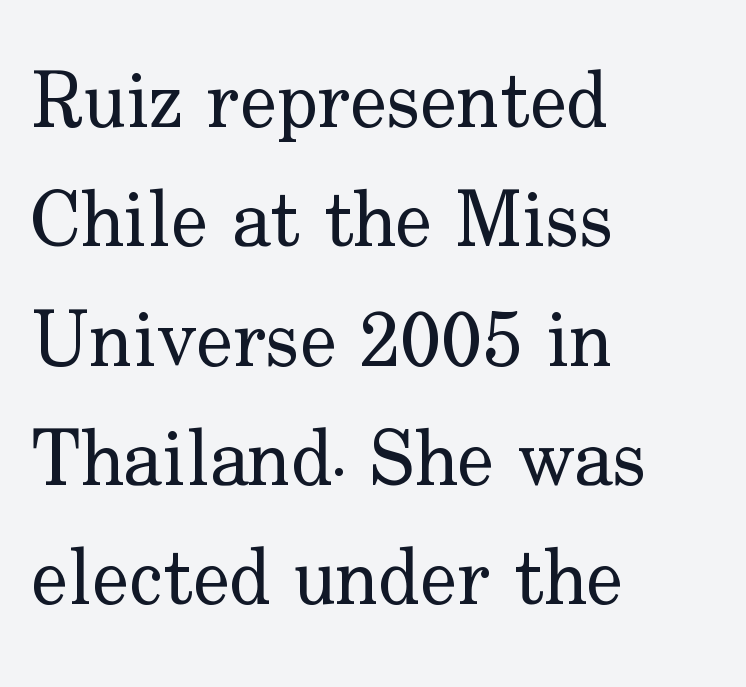
{"serif": "yes", "italic": "no", "bold": "no", "weight": "regular", "width": "normal", "stroke_contrast": "low", "x_height": "small", "monospaced": "no", "underline": "no", "align": "left", "line_spacing": "normal", "line_spacing_ratio": 1.53, "letter_spacing": "normal", "letter_spacing_em": 0.0, "glyph_px": 78}
